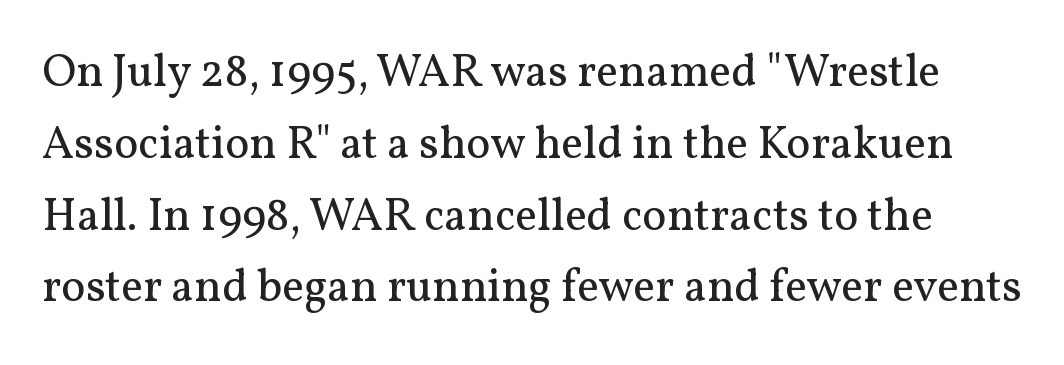
{"serif": "yes", "italic": "no", "bold": "no", "weight": "regular", "width": "normal", "stroke_contrast": "medium", "x_height": "medium", "monospaced": "no", "underline": "no", "line_spacing": "normal", "line_spacing_ratio": 1.56, "letter_spacing": "normal", "letter_spacing_em": 0.0, "glyph_px": 46}
